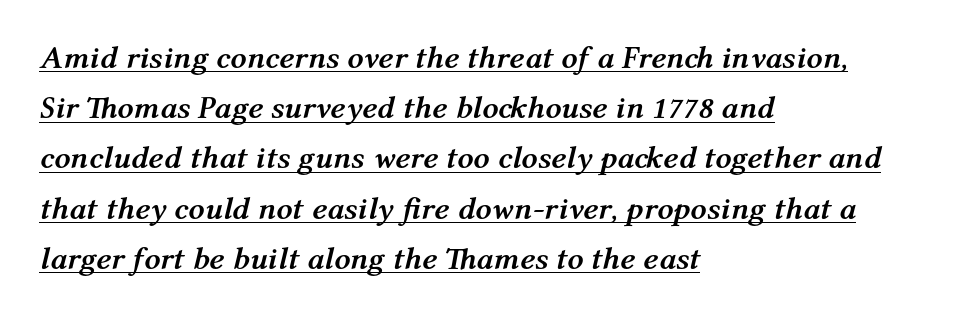
{"italic": "yes", "lean": "right", "slant_degrees": 12, "bold": "yes", "weight": "semibold", "width": "normal", "stroke_contrast": "medium", "x_height": "medium", "monospaced": "no", "underline": "yes", "align": "left", "line_spacing": "normal", "line_spacing_ratio": 1.57, "letter_spacing": "normal", "letter_spacing_em": 0.0, "glyph_px": 32}
